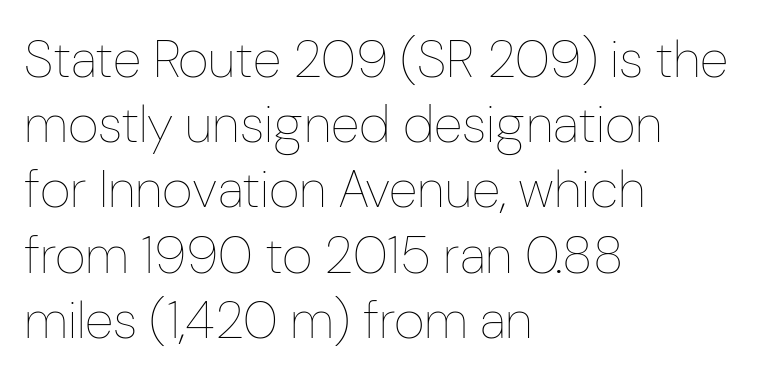
{"italic": "no", "bold": "no", "weight": "thin", "width": "condensed", "stroke_contrast": "low", "x_height": "medium", "monospaced": "no", "underline": "no", "align": "left", "line_spacing_ratio": 1.23, "letter_spacing": "normal", "letter_spacing_em": 0.0, "glyph_px": 53}
